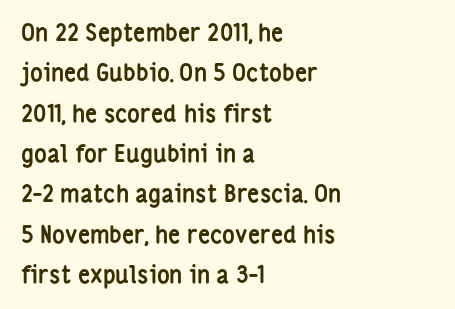
Q: Is the text bold? A: Yes.
Q: Is the text italic (slanted)? A: No, it is upright.
Q: Is the text underlined? A: No.
Q: How is the paragraph aligned? A: Left-aligned.
Q: Is the spacing between letters normal or unusually wide? A: Normal.
Q: Is the spacing between lines tight, normal or loose? A: Normal.
